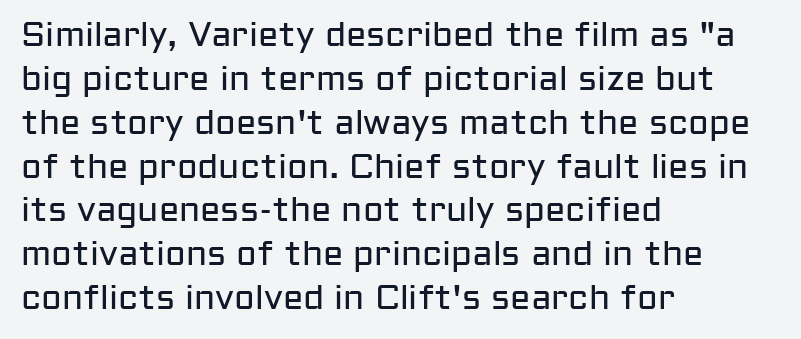
This rendering employs a face without finishing strokes, i.e., a sans-serif. Characters remain perfectly vertical along every line. Notice how the passage keeps a crisp vertical edge on the left only. Varying glyph widths throughout — classic text-font behaviour.
